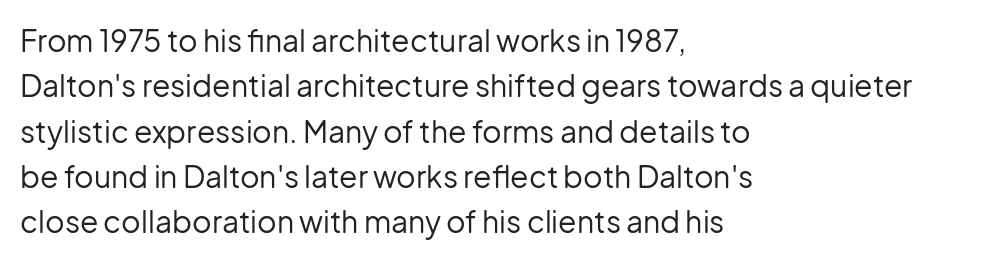
{"serif": "no", "italic": "no", "bold": "no", "weight": "regular", "width": "normal", "stroke_contrast": "low", "x_height": "medium", "monospaced": "no", "underline": "no", "align": "left", "line_spacing": "normal", "line_spacing_ratio": 1.51, "letter_spacing": "normal", "letter_spacing_em": 0.0, "glyph_px": 30}
